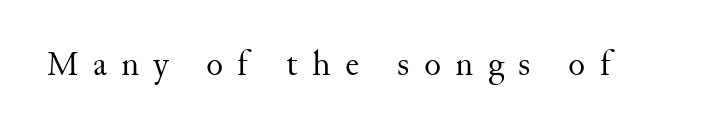
Here the designer chose a conventional face with non-uniform glyph widths. Unlike italic type, these characters show no tilt at all. The space directly below the letters is spotless. Students, note that the glyphs here are deliberately spaced far apart.
